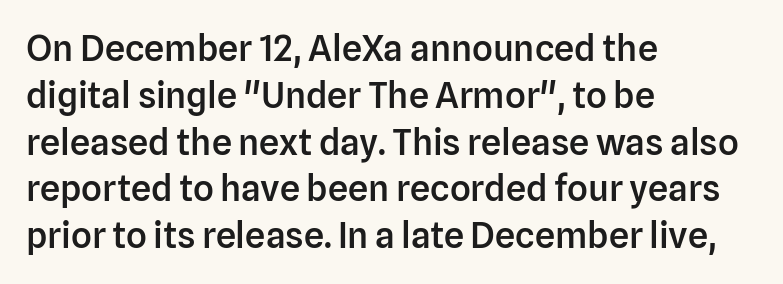
The image shows 36 px semibold sans-serif type, upright; set left-aligned, normal line spacing (1.3x), normal letter spacing, not underlined; low stroke contrast and a medium x-height.
